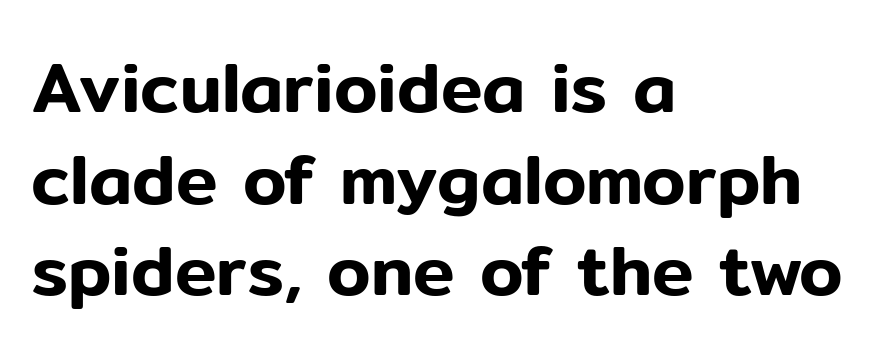
The image shows 70 px sans-serif type, upright; set left-aligned, normal line spacing (1.31x), normal letter spacing, not underlined; low stroke contrast and a medium x-height.
